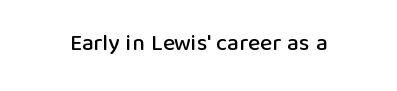
How are the letters spaced? Ordinarily, with no added tracking. The glyphs are unaccompanied by any horizontal stroke below them. When letters stand straight like this, we call the style roman or upright. These lines stack symmetrically, like a column narrowing and widening about its center.
